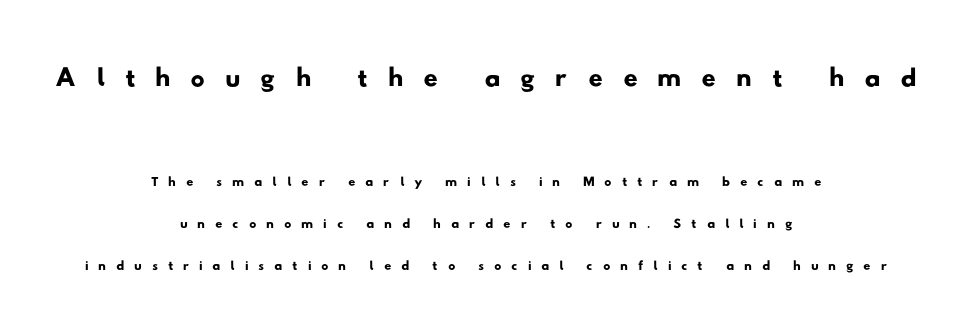
{"serif": "no", "width": "wide", "stroke_contrast": "low", "x_height": "small", "monospaced": "no", "underline": "no", "align": "center", "line_spacing": "loose", "line_spacing_ratio": 2.1, "letter_spacing": "wide", "letter_spacing_em": 0.49, "larger_block": "first", "size_ratio": 2.0, "glyph_px": 40}
